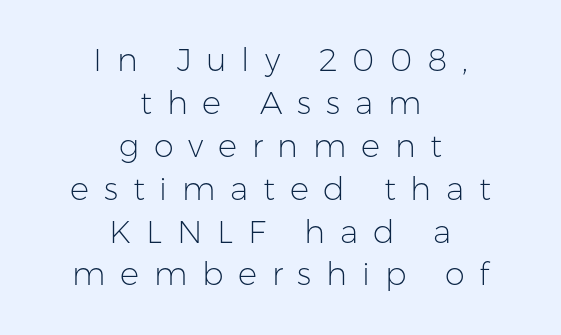
{"serif": "no", "italic": "no", "bold": "no", "weight": "light", "width": "normal", "stroke_contrast": "low", "x_height": "medium", "monospaced": "no", "underline": "no", "align": "center", "line_spacing": "normal", "line_spacing_ratio": 1.34, "letter_spacing": "wide", "letter_spacing_em": 0.46, "glyph_px": 32}
